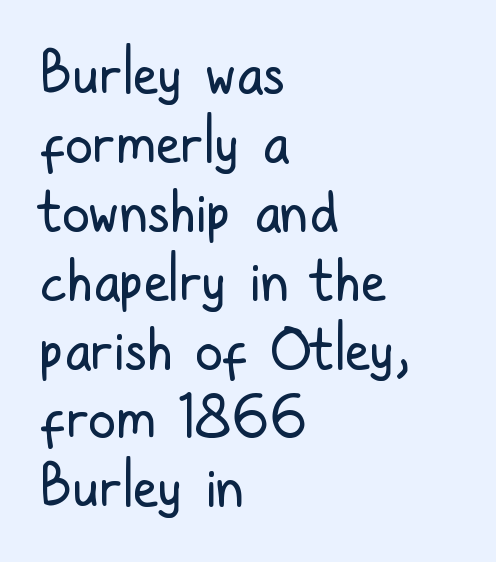
The strokes are not fattened; the text isn't bold. These lines were composed using upright roman letters. This sample uses a sans-serif face. Spacing verdict: proportional, widths tailored to each character. Look at the tracking — it's just the regular setting, nothing added.
